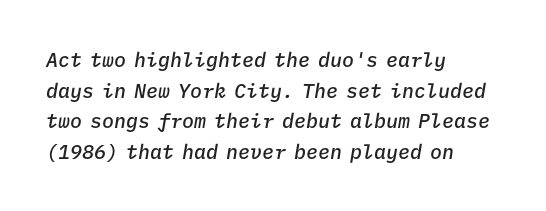
{"italic": "yes", "lean": "right", "slant_degrees": 9, "bold": "semi", "underline": "no", "align": "left", "line_spacing": "normal", "line_spacing_ratio": 1.53, "letter_spacing": "normal", "letter_spacing_em": 0.0, "glyph_px": 20}
